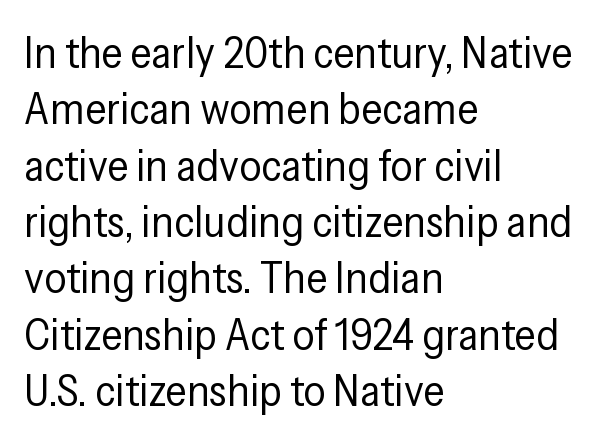
Q: Is the text bold? A: No.
Q: Is the text italic (slanted)? A: No, it is upright.
Q: Is the typeface a serif or a sans-serif typeface? A: Sans-serif.
Q: Is the text underlined? A: No.
Q: How is the paragraph aligned? A: Left-aligned.
Q: Is the spacing between letters normal or unusually wide? A: Normal.
Q: Is the spacing between lines tight, normal or loose? A: Normal.
Q: Width (condensed, normal, or wide)? A: Condensed.
Q: Stroke contrast? A: Low.
Q: x-height? A: Medium.
Q: Monospaced? A: No.
